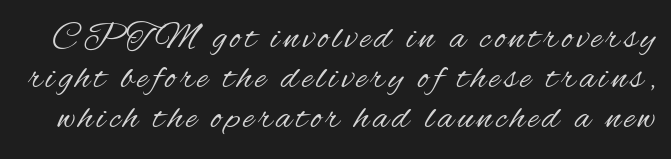
{"serif": "no", "bold": "no", "weight": "regular", "width": "condensed", "stroke_contrast": "medium", "x_height": "small", "monospaced": "no", "underline": "no", "line_spacing": "tight", "line_spacing_ratio": 1.08, "glyph_px": 37}
